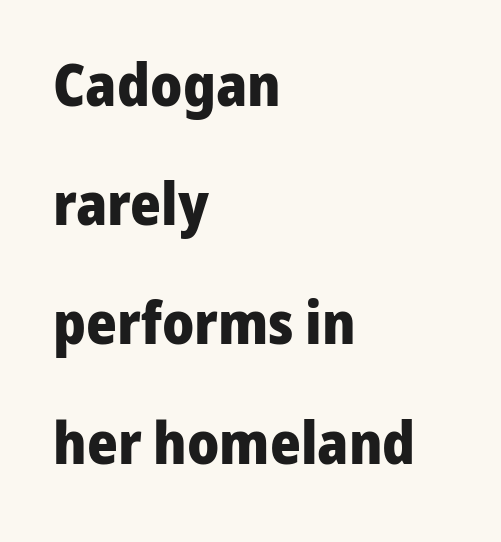
Q: Is the text bold? A: Yes.
Q: Is the text italic (slanted)? A: No, it is upright.
Q: Is the typeface a serif or a sans-serif typeface? A: Sans-serif.
Q: Is the text underlined? A: No.
Q: How is the paragraph aligned? A: Left-aligned.
Q: Is the spacing between letters normal or unusually wide? A: Normal.
Q: Is the spacing between lines tight, normal or loose? A: Loose.
Q: Width (condensed, normal, or wide)? A: Normal.
Q: Stroke contrast? A: Low.
Q: x-height? A: Medium.
Q: Monospaced? A: No.
